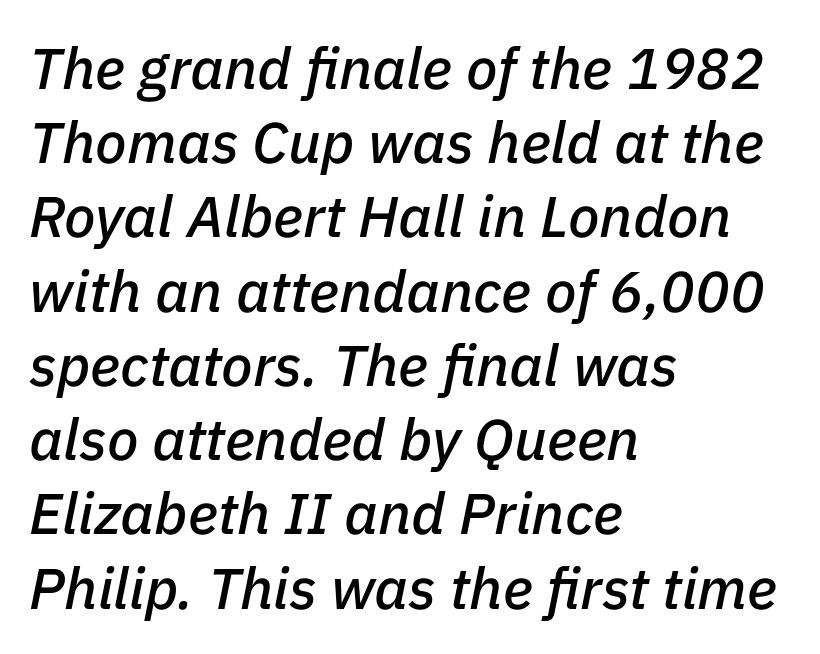
The image shows 58 px text type, italic (leaning right); set left-aligned, normal line spacing (1.28x), normal letter spacing, not underlined; low stroke contrast and a medium x-height.
